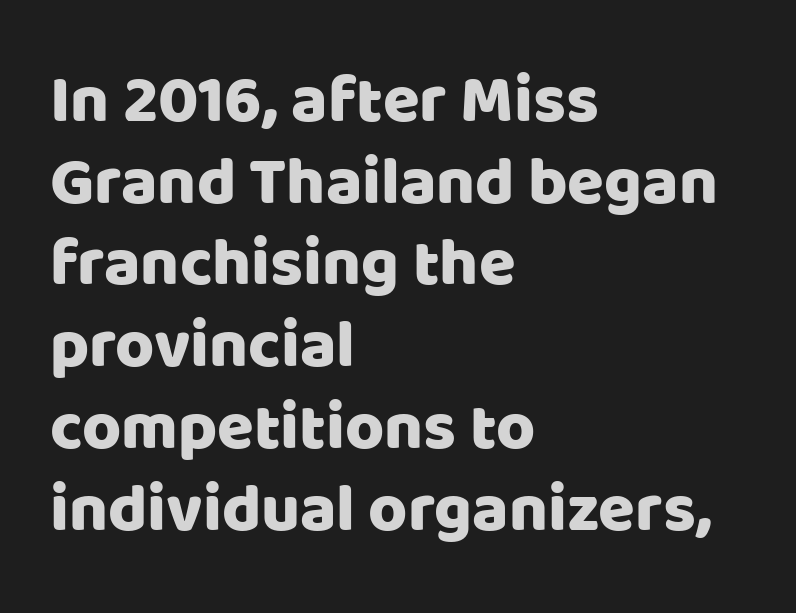
Q: Is the text italic (slanted)? A: No, it is upright.
Q: Is the typeface a serif or a sans-serif typeface? A: Sans-serif.
Q: Is the text underlined? A: No.
Q: How is the paragraph aligned? A: Left-aligned.
Q: Is the spacing between letters normal or unusually wide? A: Normal.
Q: Width (condensed, normal, or wide)? A: Normal.
Q: Stroke contrast? A: Low.
Q: x-height? A: Large.
Q: Monospaced? A: No.
